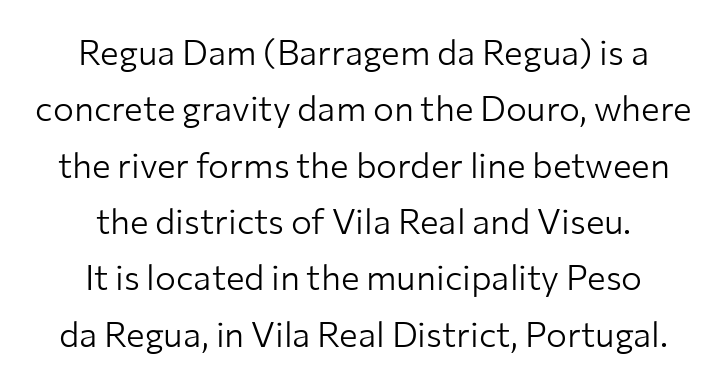
The image shows 35 px light sans-serif type, upright; set centered, normal line spacing (1.61x), normal letter spacing, not underlined; low stroke contrast and a medium x-height.
